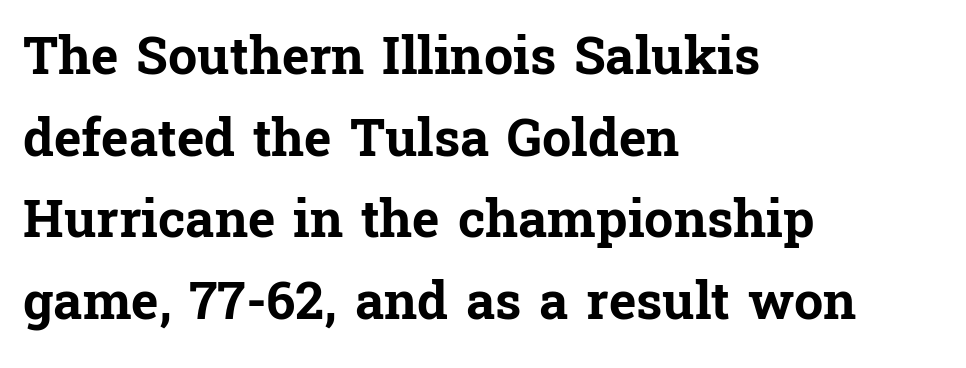
Q: Is the text bold? A: Yes.
Q: Is the text italic (slanted)? A: No, it is upright.
Q: Is the typeface a serif or a sans-serif typeface? A: Serif.
Q: Is the text underlined? A: No.
Q: How is the paragraph aligned? A: Left-aligned.
Q: Is the spacing between letters normal or unusually wide? A: Normal.
Q: Is the spacing between lines tight, normal or loose? A: Normal.
Q: Width (condensed, normal, or wide)? A: Normal.
Q: Stroke contrast? A: Low.
Q: x-height? A: Medium.
Q: Monospaced? A: No.
